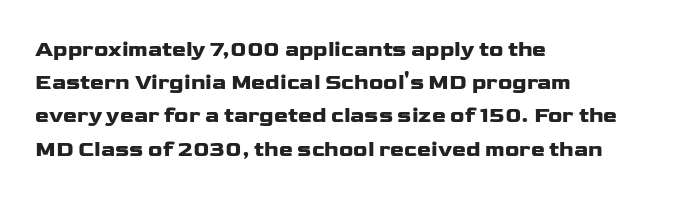
Q: Is the text italic (slanted)? A: No, it is upright.
Q: Is the text underlined? A: No.
Q: How is the paragraph aligned? A: Left-aligned.
Q: Is the spacing between letters normal or unusually wide? A: Normal.
Q: Is the spacing between lines tight, normal or loose? A: Normal.
